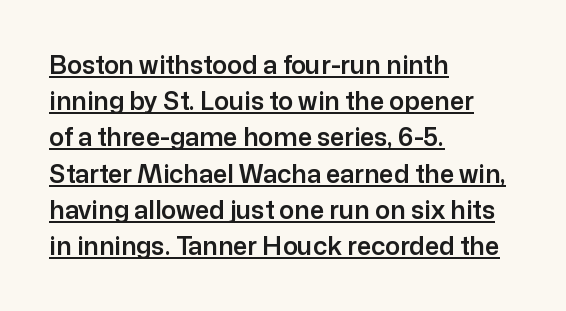
The image shows 25 px text type, upright; set left-aligned, normal line spacing (1.45x), normal letter spacing, underlined.
